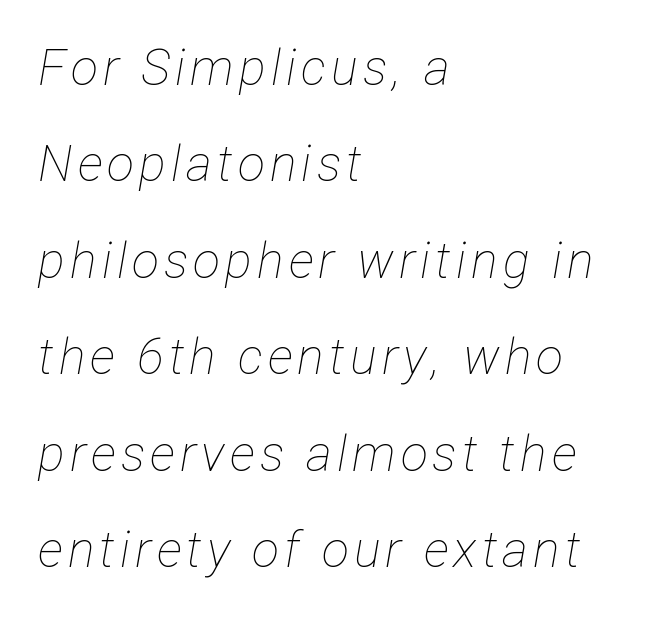
The image shows 50 px thin, condensed type, italic (leaning right); set left-aligned, loose line spacing (1.93x), not underlined; low stroke contrast and a medium x-height.
